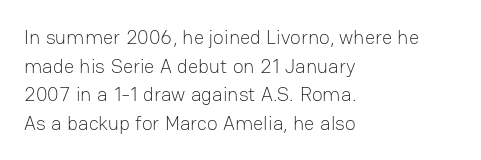
Honestly, the letter spacing is just normal — you wouldn't notice it. Every row of glyphs begins at an identical x-position on the left. The lettering holds an erect, upright posture throughout. A typesetter would call this leading conventional body-copy spacing.
